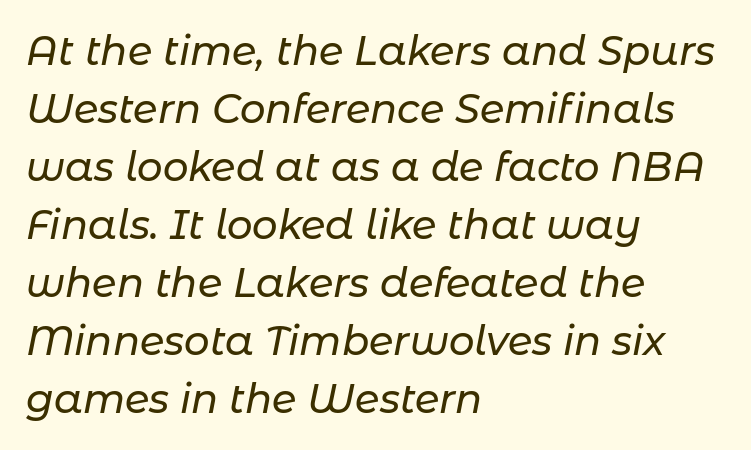
Evenly set lines give the paragraph a standard silhouette. It's the slanting kind of type. Compared with typical body copy, the letter spacing here is the same. Anything drawn beneath the words? Only blank space.
